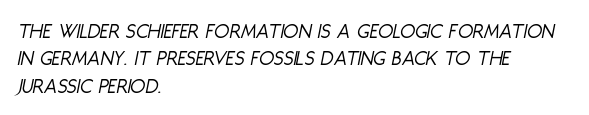
The compositor pushed each line to the left boundary. Does the leading feel generous? No, just average. The string is rendered with underlining switched off. The typesetting does not lean heavy: it is not bold.
